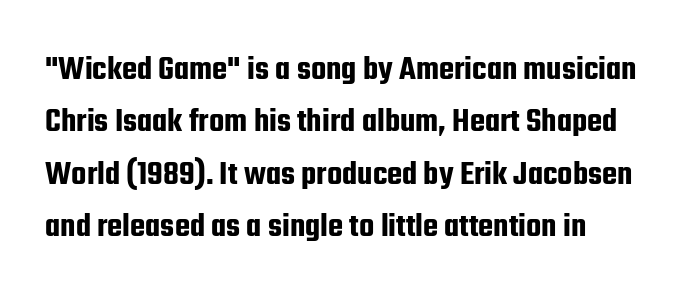
Q: Is the text italic (slanted)? A: No, it is upright.
Q: Is the typeface a serif or a sans-serif typeface? A: Sans-serif.
Q: Is the text underlined? A: No.
Q: Is the spacing between letters normal or unusually wide? A: Normal.
Q: Is the spacing between lines tight, normal or loose? A: Normal.
Q: Width (condensed, normal, or wide)? A: Condensed.
Q: Stroke contrast? A: Low.
Q: x-height? A: Medium.
Q: Monospaced? A: No.
